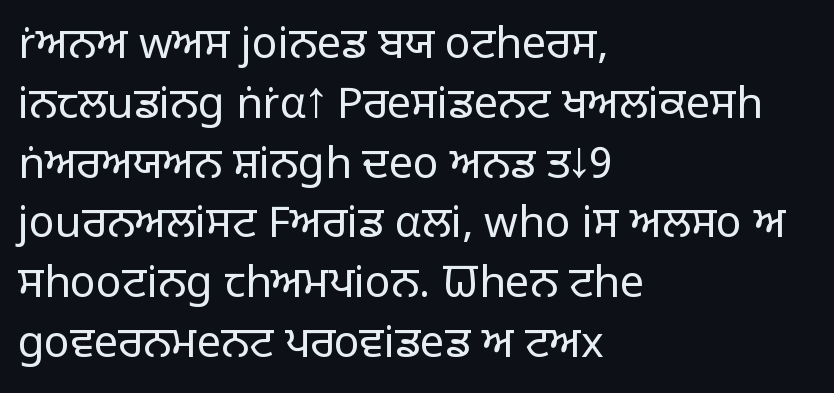
Q: Is the text bold? A: No.
Q: Is the text italic (slanted)? A: No, it is upright.
Q: Is the typeface a serif or a sans-serif typeface? A: Sans-serif.
Q: Is the text underlined? A: No.
Q: How is the paragraph aligned? A: Left-aligned.
Q: Is the spacing between letters normal or unusually wide? A: Normal.
Q: Is the spacing between lines tight, normal or loose? A: Normal.
Q: Width (condensed, normal, or wide)? A: Normal.
Q: Stroke contrast? A: Low.
Q: x-height? A: Large.
Q: Monospaced? A: No.
